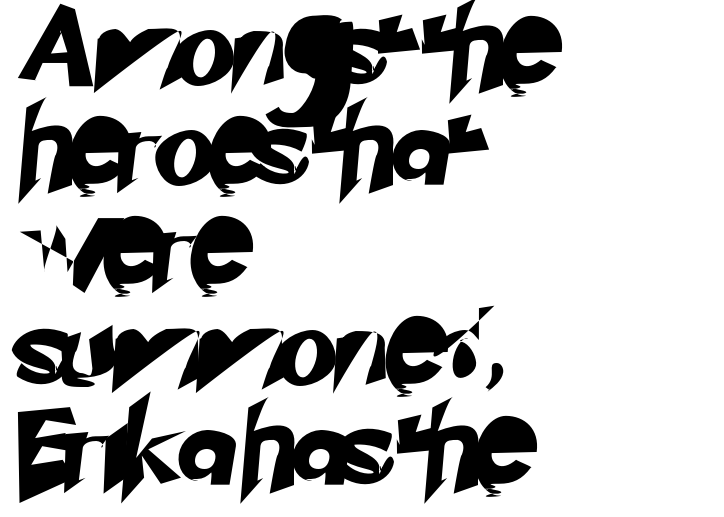
The face used here is a sans, in the tradition of grotesques and geometrics. The ragged edge is on the right, which tells us the setting is flush left. Tracking value appears to be zero — textbook default spacing. The passage shown is not underscored anywhere.
